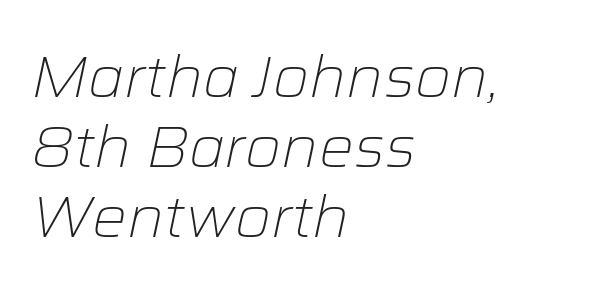
Check under the words: just untouched page. The lettering tilts uniformly, giving the passage an italic look. Spacing verdict: proportional, widths tailored to each character. The compositor pushed each line to the left boundary.
